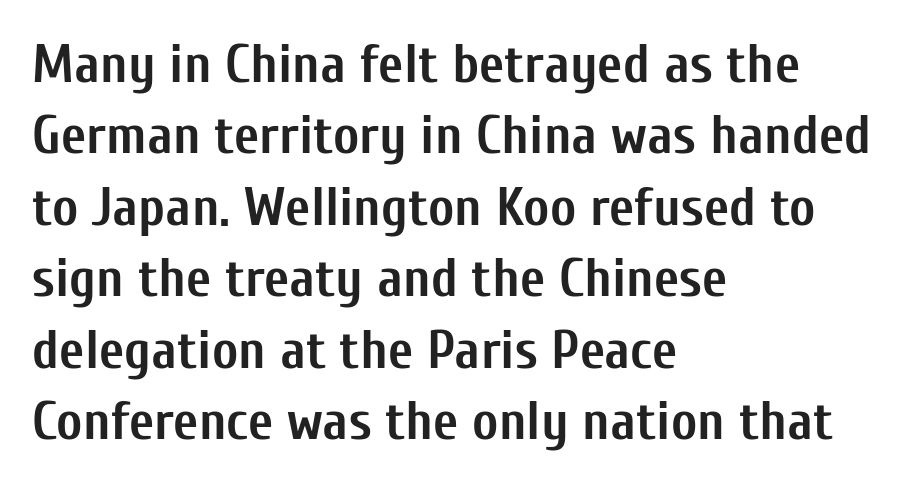
The image shows 55 px semibold, condensed sans-serif type, upright; set left-aligned, normal line spacing (1.3x), normal letter spacing, not underlined; low stroke contrast and a medium x-height.
